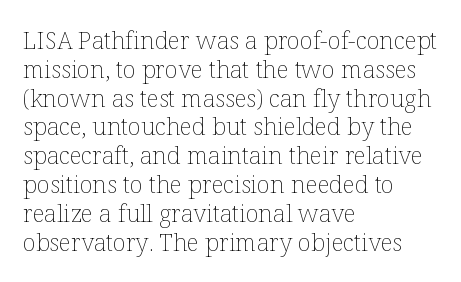
The image shows 24 px text type, upright; set left-aligned, line spacing 1.2x, normal letter spacing, not underlined.
